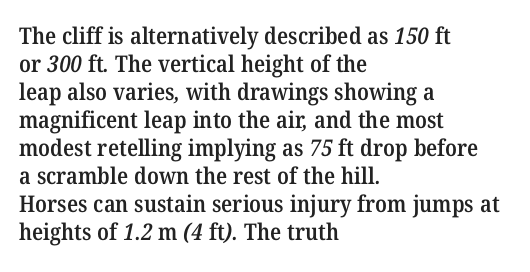
These lines stack with their left ends in a neat column. Summary of weight: moderately heavy, a semibold. Descenders hang freely into open space. The type is set solid horizontally, with unmodified tracking.
